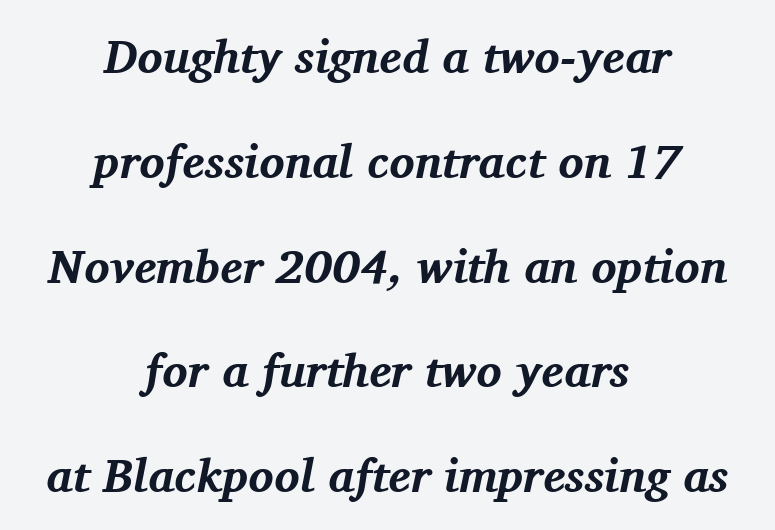
The image shows 47 px bold serif type, italic (leaning right); set centered, loose line spacing (2.23x), normal letter spacing, not underlined; medium stroke contrast and a medium x-height.
